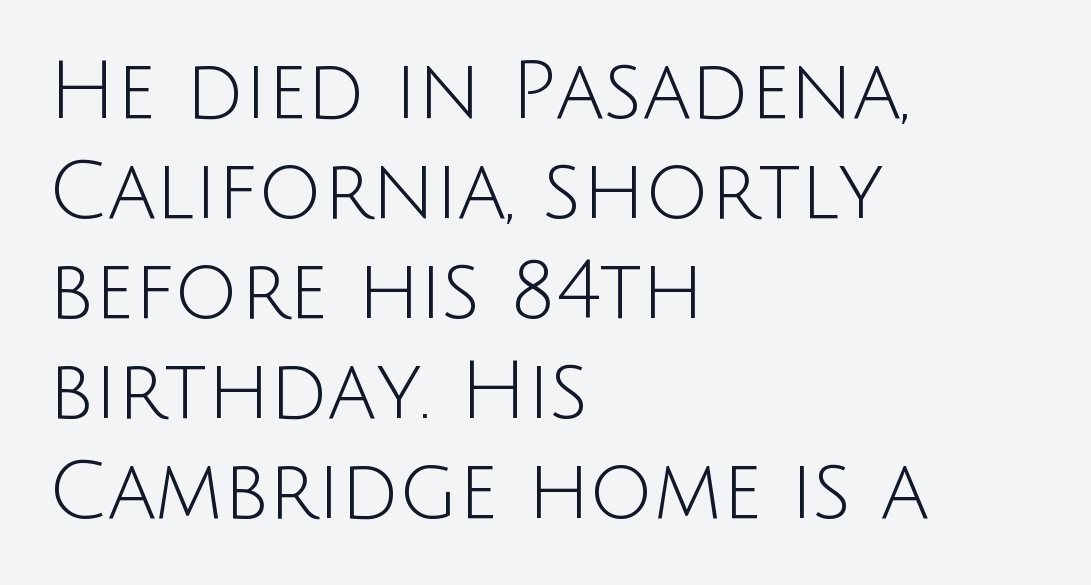
The image shows 80 px light sans-serif type, upright; set left-aligned, normal line spacing (1.25x), normal letter spacing, not underlined; low stroke contrast and a large x-height.
